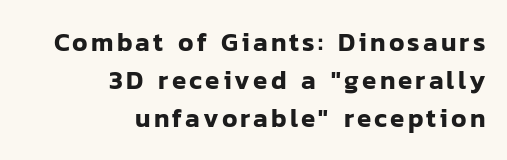
{"italic": "no", "underline": "no", "align": "right", "line_spacing": "normal", "line_spacing_ratio": 1.46, "glyph_px": 26}
